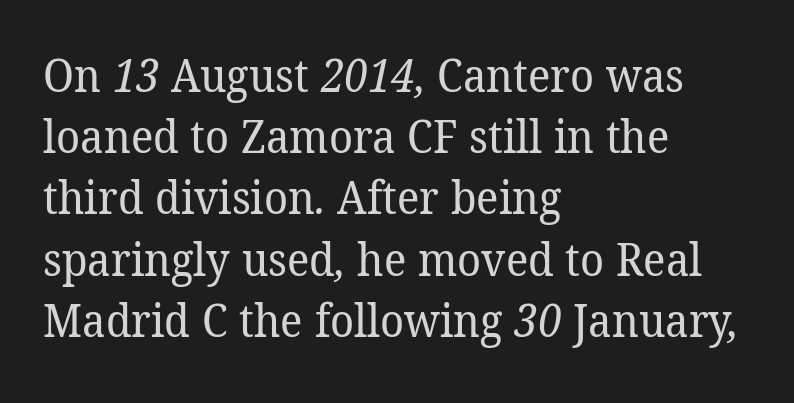
The image shows 45 px regular-weight serif type; set left-aligned, normal line spacing (1.36x), normal letter spacing, not underlined; low stroke contrast and a medium x-height.
